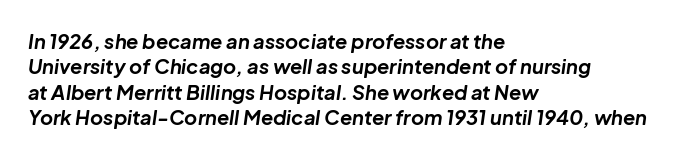
Rule under the text: the space is simply empty. Strong, thick strokes mark this as bold type. Compared with typical body copy, the letter spacing here is the same. One glance says typical: line gaps are just what's usual. Reading down the block, your eye returns to a fixed left position each line. The specimen reads as italic at a glance.
